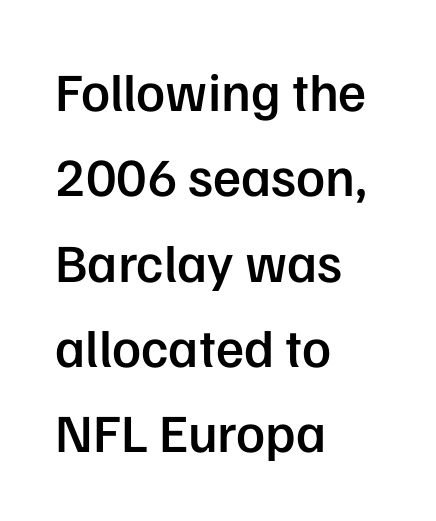
The image shows 54 px semibold sans-serif type, upright; set left-aligned, normal line spacing (1.58x), normal letter spacing, not underlined; low stroke contrast and a medium x-height.
